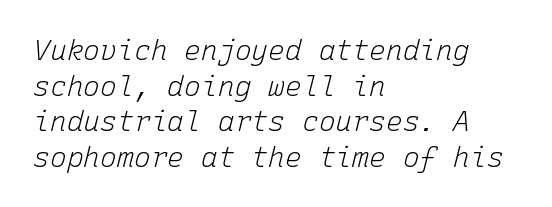
Q: Is the text bold? A: No.
Q: Is the text italic (slanted)? A: Yes, it leans right by about 15 degrees.
Q: Is the text underlined? A: No.
Q: How is the paragraph aligned? A: Left-aligned.
Q: Is the spacing between letters normal or unusually wide? A: Normal.
Q: Is the spacing between lines tight, normal or loose? A: Normal.
Q: Width (condensed, normal, or wide)? A: Normal.
Q: Stroke contrast? A: Low.
Q: x-height? A: Medium.
Q: Monospaced? A: Yes.
